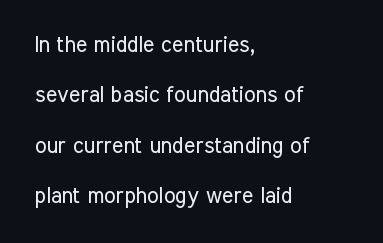
The image shows 22 px text type, upright; set left-aligned, loose line spacing (2.29x), normal letter spacing, not underlined.
